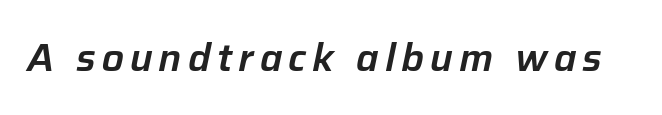
Posture: slanted. Glance below the letters and you will spot only blank space. The passage shown is typed in a proportional face where columns would drift.
